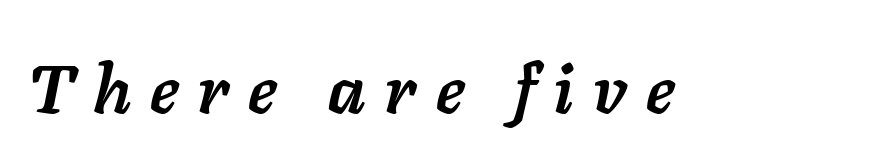
The sample has been set heavy, in full bold. Quick note: underline off. You can tell it's italic because the verticals aren't actually vertical. Characters follow at a spacing far wider than the type designer built in.
